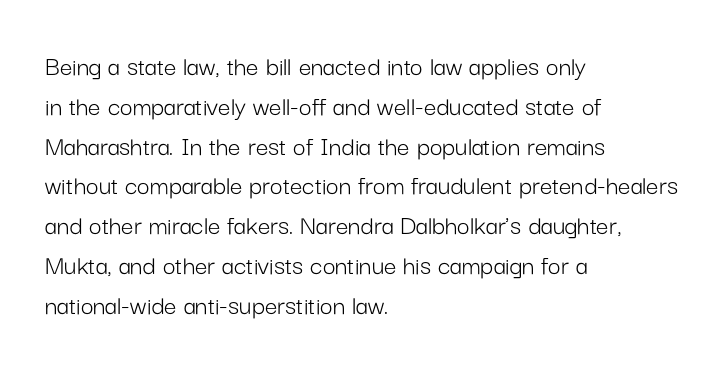
Q: Is the text bold? A: No.
Q: Is the text italic (slanted)? A: No, it is upright.
Q: Is the typeface a serif or a sans-serif typeface? A: Sans-serif.
Q: Is the text underlined? A: No.
Q: How is the paragraph aligned? A: Left-aligned.
Q: Is the spacing between letters normal or unusually wide? A: Normal.
Q: Is the spacing between lines tight, normal or loose? A: Normal.
Q: Width (condensed, normal, or wide)? A: Normal.
Q: Stroke contrast? A: Low.
Q: x-height? A: Medium.
Q: Monospaced? A: No.
